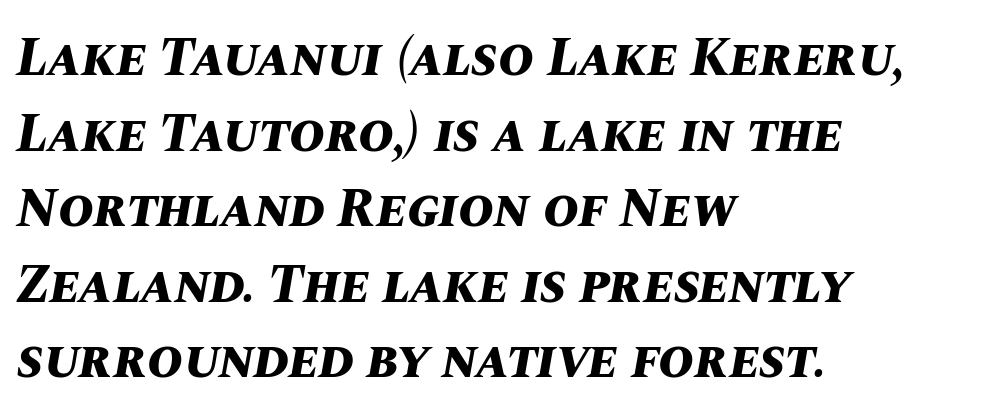
{"italic": "yes", "lean": "right", "slant_degrees": 10, "bold": "yes", "weight": "bold", "width": "normal", "stroke_contrast": "medium", "x_height": "large", "monospaced": "no", "underline": "no", "align": "left", "line_spacing": "normal", "line_spacing_ratio": 1.4, "letter_spacing": "normal", "letter_spacing_em": 0.0, "glyph_px": 54}
